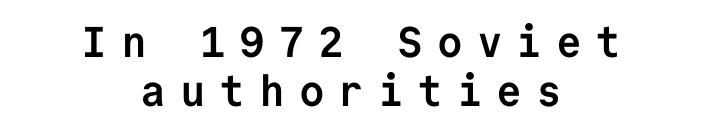
The image shows 43 px semibold sans-serif type, upright, monospaced; set centered, tight line spacing (1.15x), unusually wide letter spacing (+0.32 em), not underlined; low stroke contrast and a medium x-height.
